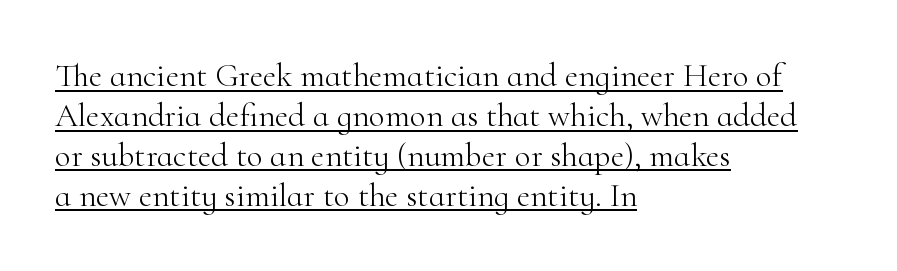
You can tell from the footed stems that serif type was used. Rendered with straight, roman letterforms. Students, observe the line beneath the letters — that is underlining. The paragraph has a hard left edge and a soft right edge. The face used here is proportionally spaced, like ordinary book or web type. Is this a heavy cut? Hardly; it is regular or lighter.
